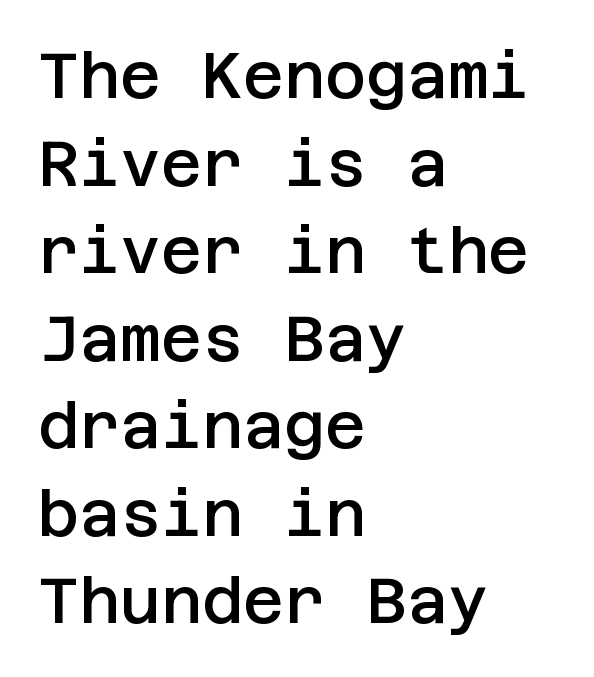
Q: Is the text bold? A: Semi-bold.
Q: Is the text italic (slanted)? A: No, it is upright.
Q: Is the typeface a serif or a sans-serif typeface? A: Sans-serif.
Q: Is the text underlined? A: No.
Q: How is the paragraph aligned? A: Left-aligned.
Q: Is the spacing between letters normal or unusually wide? A: Normal.
Q: Is the spacing between lines tight, normal or loose? A: Normal.
Q: Width (condensed, normal, or wide)? A: Normal.
Q: Stroke contrast? A: Low.
Q: x-height? A: Large.
